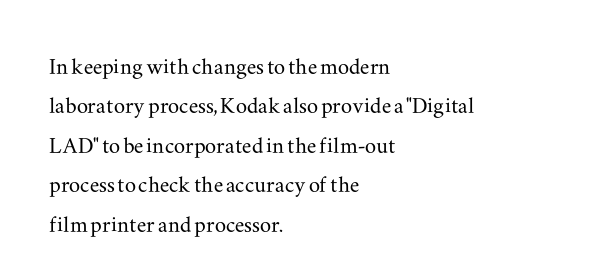
{"serif": "yes", "italic": "no", "width": "wide", "stroke_contrast": "medium", "x_height": "small", "monospaced": "no", "underline": "no", "align": "left", "line_spacing": "normal", "line_spacing_ratio": 1.41, "letter_spacing": "normal", "letter_spacing_em": 0.0, "glyph_px": 28}
